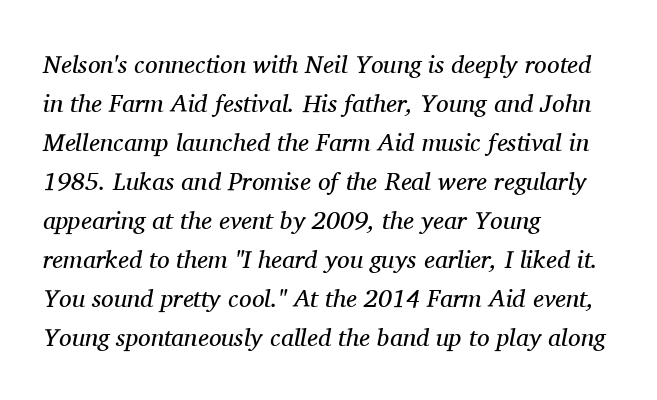
{"italic": "yes", "lean": "right", "slant_degrees": 11, "bold": "no", "underline": "no", "align": "left", "line_spacing": "normal", "line_spacing_ratio": 1.56, "letter_spacing": "normal", "letter_spacing_em": 0.0, "glyph_px": 25}
